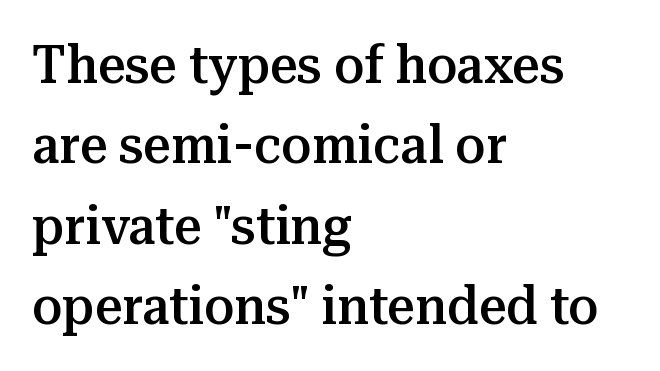
The image shows 54 px semibold serif type, upright; set left-aligned, normal line spacing (1.49x), normal letter spacing, not underlined; medium stroke contrast and a medium x-height.
